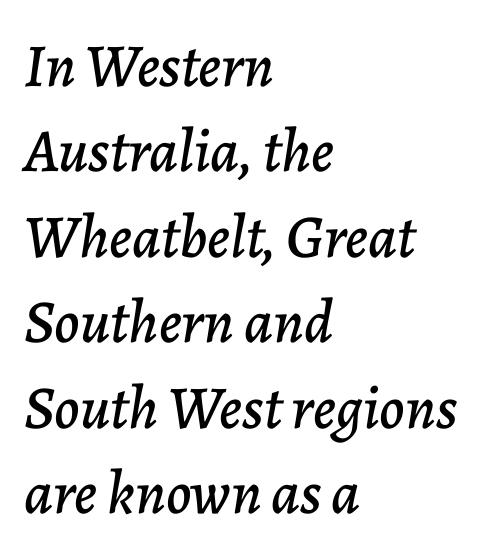
{"italic": "yes", "lean": "right", "slant_degrees": 7, "width": "normal", "stroke_contrast": "low", "x_height": "medium", "monospaced": "no", "underline": "no", "align": "left", "line_spacing": "normal", "line_spacing_ratio": 1.4, "letter_spacing": "normal", "letter_spacing_em": 0.0, "glyph_px": 61}
